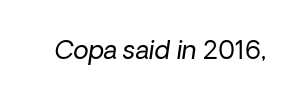
The image shows 25 px text type; set normal letter spacing, not underlined.
